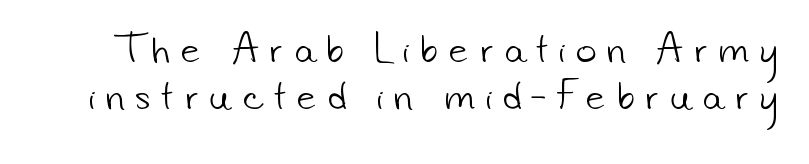
The image shows 35 px light sans-serif type; set normal line spacing (1.35x), unusually wide letter spacing (+0.32 em), not underlined; low stroke contrast and a small x-height.
